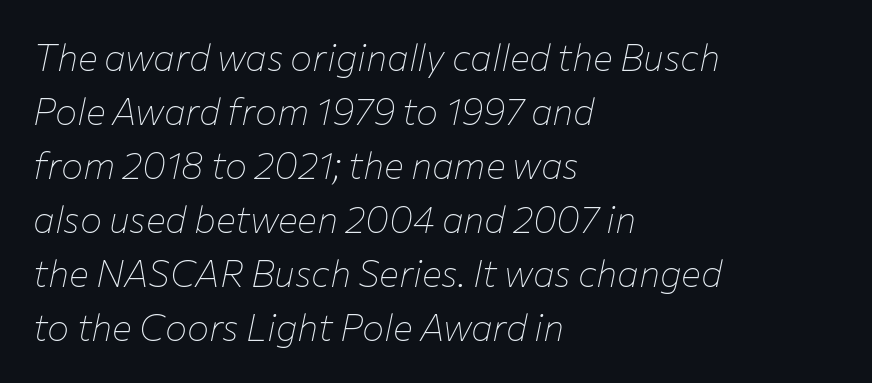
{"italic": "yes", "lean": "right", "slant_degrees": 12, "bold": "no", "weight": "thin", "width": "normal", "stroke_contrast": "low", "x_height": "medium", "monospaced": "no", "underline": "no", "align": "left", "line_spacing": "normal", "line_spacing_ratio": 1.46, "letter_spacing": "normal", "letter_spacing_em": 0.0, "glyph_px": 37}
